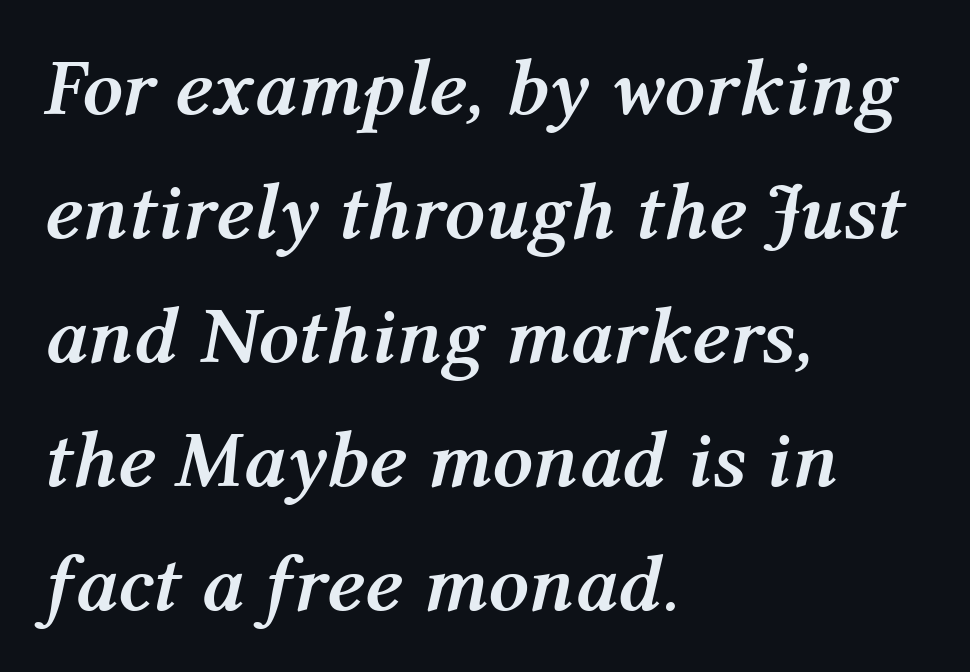
The image shows 80 px semibold type, italic (leaning right); set left-aligned, normal line spacing (1.55x), normal letter spacing, not underlined; medium stroke contrast and a medium x-height.
